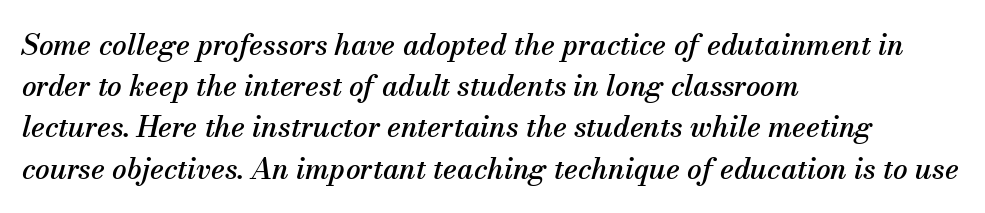
Q: Is the text italic (slanted)? A: Yes, it leans right by about 13 degrees.
Q: Is the typeface a serif or a sans-serif typeface? A: Serif.
Q: Is the text underlined? A: No.
Q: How is the paragraph aligned? A: Left-aligned.
Q: Is the spacing between letters normal or unusually wide? A: Normal.
Q: Is the spacing between lines tight, normal or loose? A: Normal.
Q: Width (condensed, normal, or wide)? A: Normal.
Q: Stroke contrast? A: Medium.
Q: x-height? A: Small.
Q: Monospaced? A: No.
